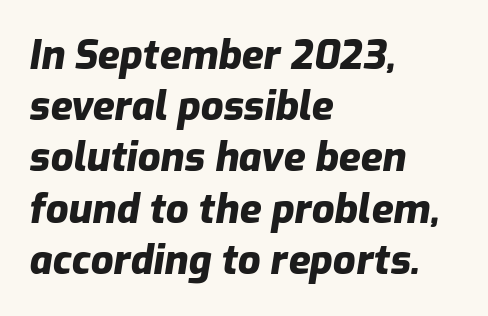
Honestly, the letter spacing is just normal — you wouldn't notice it. The lines sit at an ordinary, default distance from one another. The gap between lines stays unmarked. The paragraph has a hard left edge and a soft right edge. When letters slant like this, we call the style italic. The sample has been set heavy, in full bold.
